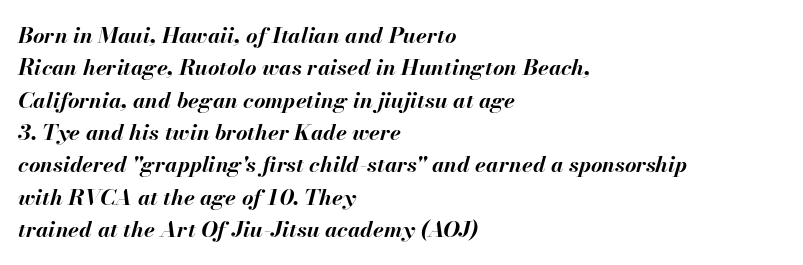
The typography opts for an oblique posture over an upright one. The text block is weighted toward the left margin, trailing off unevenly rightward. The foot of each line stays bare and open. You could call the tracking neutral — neither tight nor loose.
